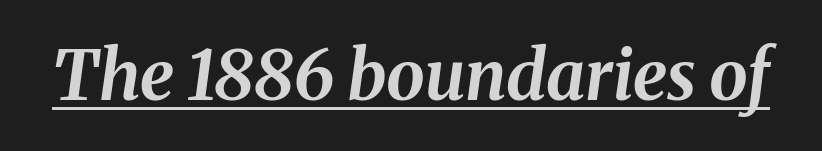
Each glyph is drawn with heavy, bold strokes. These lines keep a tight, regular rhythm from letter to letter. A typographer would call this underscored text. You can tell it's italic because the verticals aren't actually vertical. Each letter keeps its own natural width here, so spacing adapts to shape.
